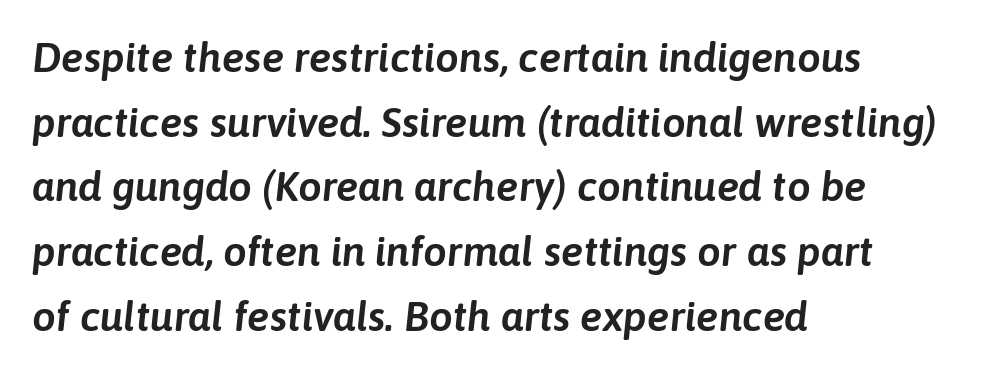
Spacing between characters is what you'd get straight out of the box. Varying glyph widths throughout — classic text-font behaviour. Whoever set this chose a conventional vertical rhythm. This rendering uses left alignment, leaving the right contour irregular.
